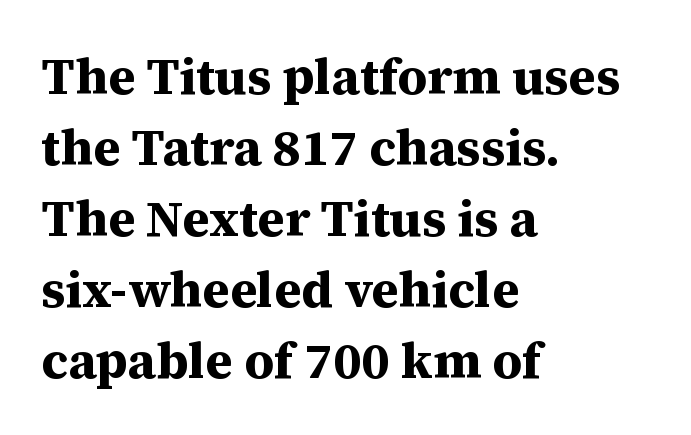
{"serif": "yes", "italic": "no", "bold": "yes", "weight": "bold", "width": "normal", "stroke_contrast": "medium", "x_height": "medium", "monospaced": "no", "underline": "no", "align": "left", "line_spacing": "normal", "line_spacing_ratio": 1.39, "letter_spacing": "normal", "letter_spacing_em": 0.0, "glyph_px": 51}
